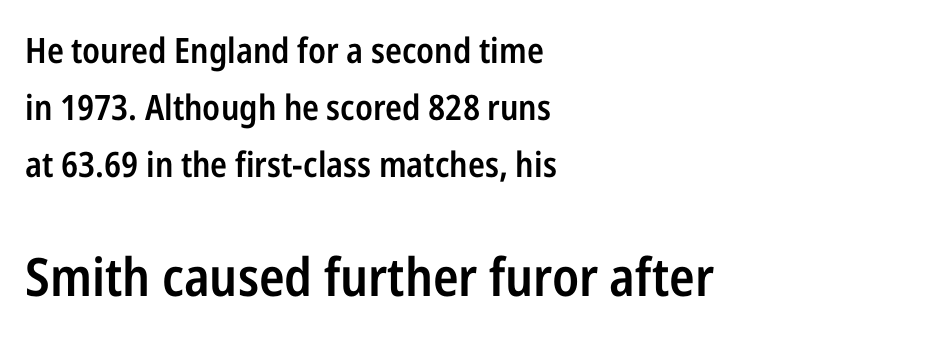
{"serif": "no", "italic": "no", "bold": "semi", "weight": "semibold", "width": "condensed", "stroke_contrast": "low", "x_height": "medium", "monospaced": "no", "underline": "no", "align": "left", "line_spacing": "normal", "line_spacing_ratio": 1.63, "letter_spacing": "normal", "letter_spacing_em": 0.0, "larger_block": "second", "size_ratio": 1.51, "glyph_px": 53}
